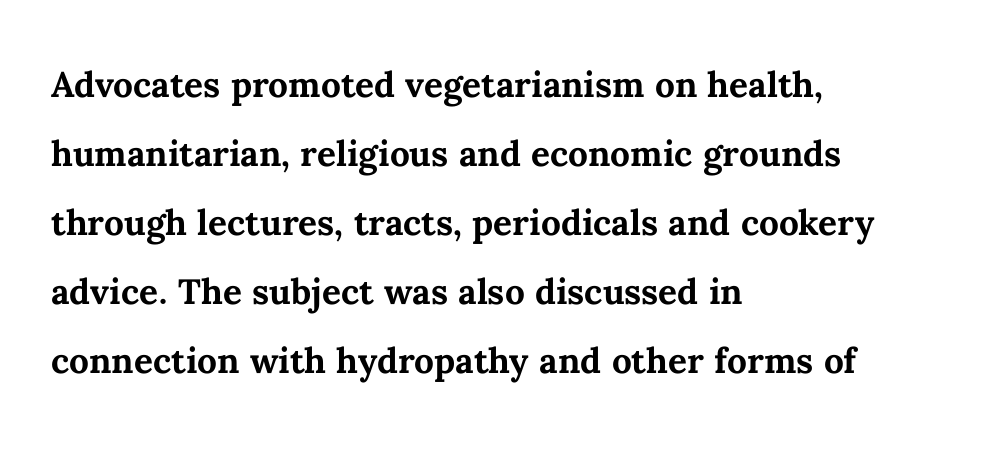
The image shows 47 px semibold type, upright; set left-aligned, normal line spacing (1.47x), normal letter spacing, not underlined; medium stroke contrast and a medium x-height.
